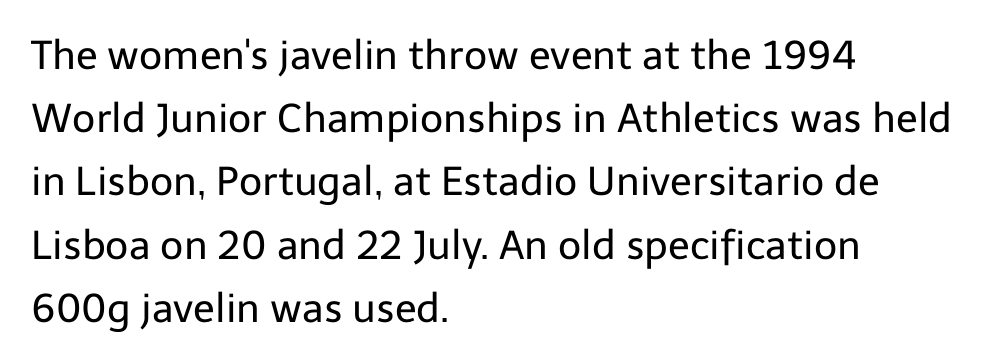
Q: Is the text bold? A: No.
Q: Is the text italic (slanted)? A: No, it is upright.
Q: Is the typeface a serif or a sans-serif typeface? A: Sans-serif.
Q: Is the text underlined? A: No.
Q: How is the paragraph aligned? A: Left-aligned.
Q: Is the spacing between letters normal or unusually wide? A: Normal.
Q: Is the spacing between lines tight, normal or loose? A: Normal.
Q: Width (condensed, normal, or wide)? A: Normal.
Q: Stroke contrast? A: Low.
Q: x-height? A: Medium.
Q: Monospaced? A: No.
